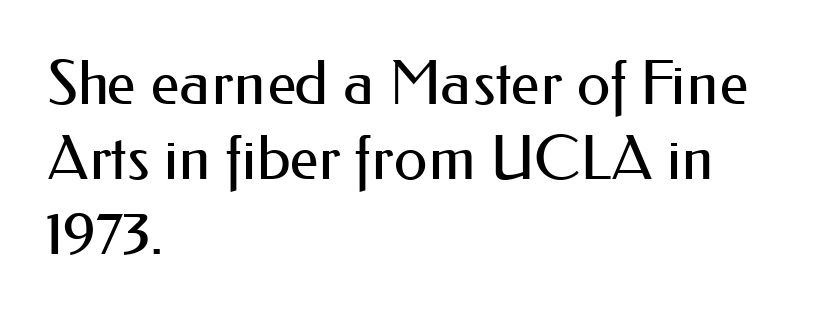
{"serif": "no", "italic": "no", "bold": "no", "weight": "regular", "width": "normal", "stroke_contrast": "medium", "x_height": "small", "monospaced": "no", "underline": "no", "align": "left", "line_spacing_ratio": 1.23, "letter_spacing": "normal", "letter_spacing_em": 0.0, "glyph_px": 61}
